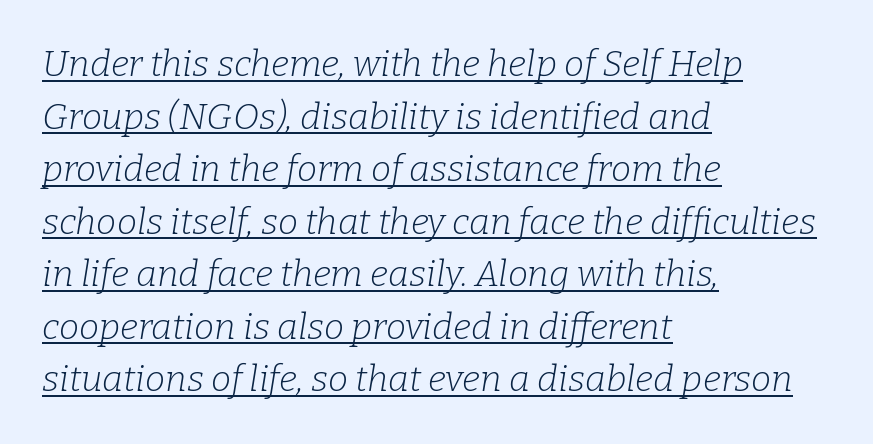
Q: Is the text bold? A: No.
Q: Is the text italic (slanted)? A: Yes, it leans right by about 9 degrees.
Q: Is the typeface a serif or a sans-serif typeface? A: Serif.
Q: Is the text underlined? A: Yes.
Q: How is the paragraph aligned? A: Left-aligned.
Q: Is the spacing between letters normal or unusually wide? A: Normal.
Q: Is the spacing between lines tight, normal or loose? A: Normal.
Q: Width (condensed, normal, or wide)? A: Normal.
Q: Stroke contrast? A: Low.
Q: x-height? A: Medium.
Q: Monospaced? A: No.
